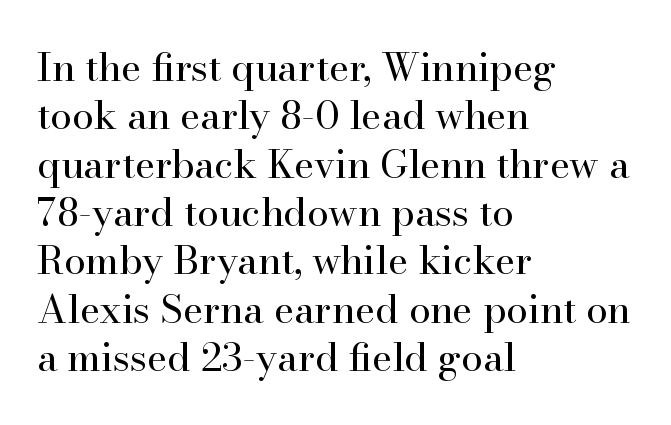
Q: Is the text bold? A: No.
Q: Is the text italic (slanted)? A: No, it is upright.
Q: Is the typeface a serif or a sans-serif typeface? A: Serif.
Q: Is the text underlined? A: No.
Q: How is the paragraph aligned? A: Left-aligned.
Q: Is the spacing between letters normal or unusually wide? A: Normal.
Q: Width (condensed, normal, or wide)? A: Normal.
Q: Stroke contrast? A: High.
Q: x-height? A: Small.
Q: Monospaced? A: No.
